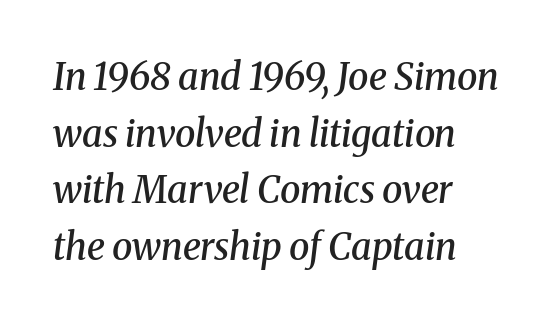
The glyphs look as if they've been sheared to an angle. A semibold gives these letters moderate extra thickness, short of bold. Horizontal bands of white between lines are of average thickness. Typeset ragged right — the left edge is the straight one. Look at the tracking — it's just the regular setting, nothing added. Is this a sans? No — the strokes have serifs.
